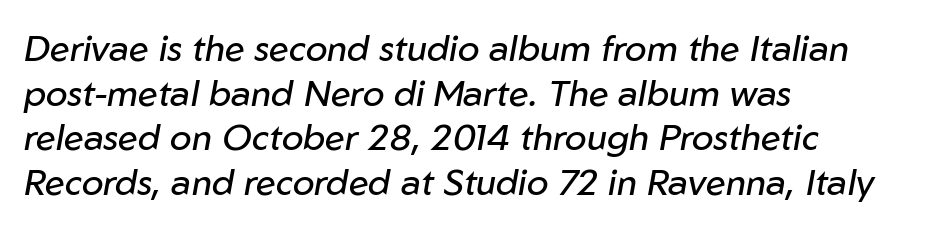
The image shows 36 px regular-weight type, italic (leaning right); set left-aligned, line spacing 1.24x, normal letter spacing, not underlined; low stroke contrast and a medium x-height.
